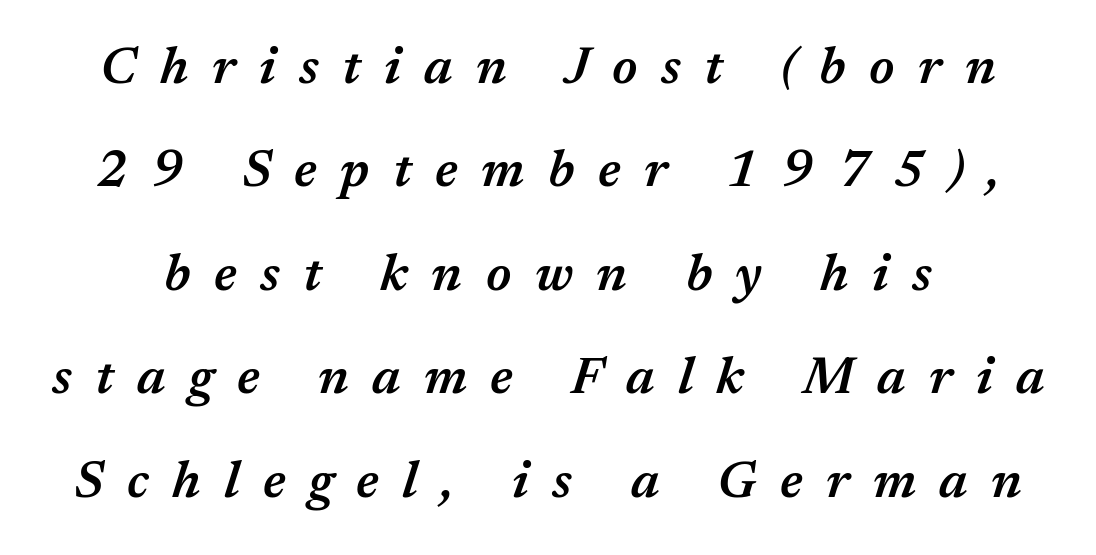
The image shows 52 px semibold type, italic (leaning right); set loose line spacing (1.99x), unusually wide letter spacing (+0.45 em), not underlined; medium stroke contrast and a medium x-height.
